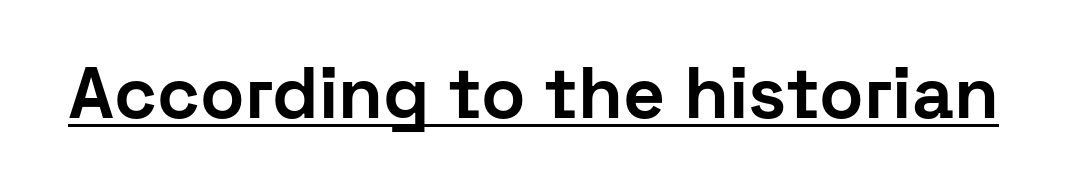
The image shows 73 px bold sans-serif type, upright; set normal letter spacing, underlined; low stroke contrast and a medium x-height.
